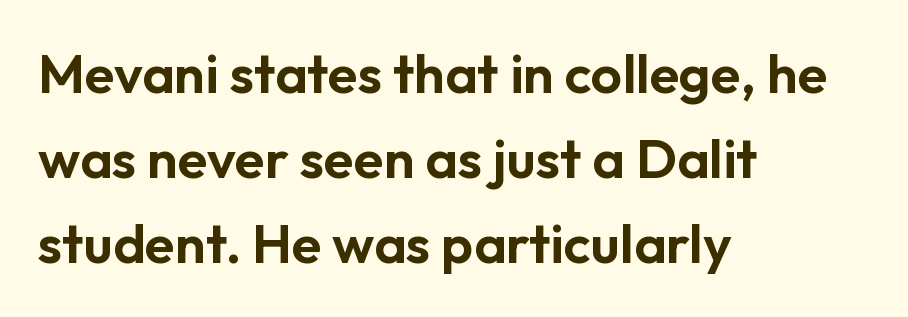
Do the characters align in a grid? No, the font is proportional. Style check: upright. Reading down the block, your eye returns to a fixed left position each line. Anything drawn beneath the words? Only blank space. This sample uses a sans-serif face.
